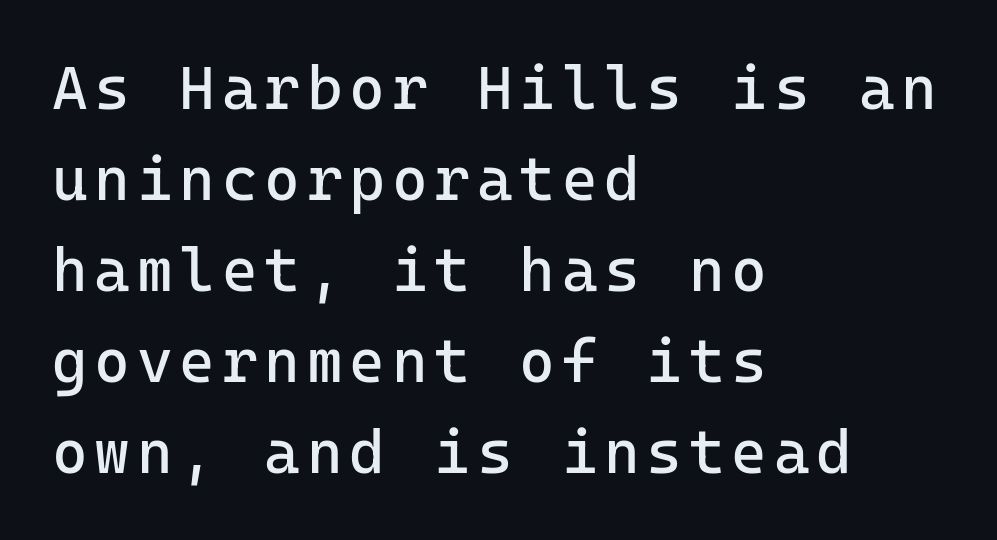
Q: Is the text bold? A: No.
Q: Is the text italic (slanted)? A: No, it is upright.
Q: Is the typeface a serif or a sans-serif typeface? A: Sans-serif.
Q: Is the text underlined? A: No.
Q: How is the paragraph aligned? A: Left-aligned.
Q: Is the spacing between lines tight, normal or loose? A: Normal.
Q: Width (condensed, normal, or wide)? A: Normal.
Q: Stroke contrast? A: Low.
Q: x-height? A: Medium.
